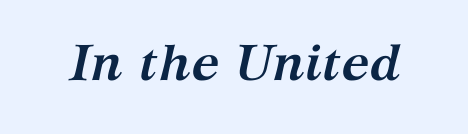
The image shows 51 px semibold serif type, italic (leaning right); set normal letter spacing, not underlined; medium stroke contrast and a medium x-height.
